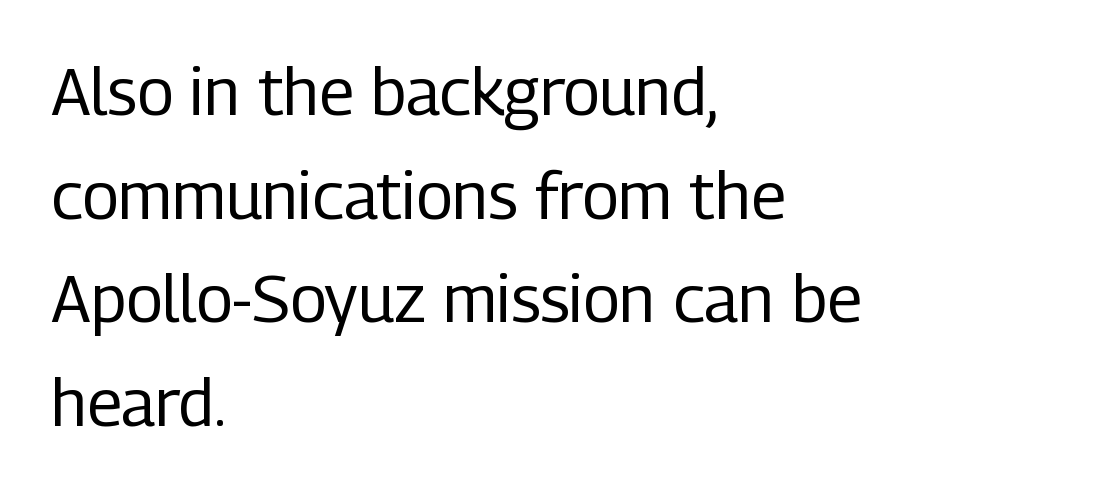
The image shows 66 px regular-weight, condensed sans-serif type, upright; set left-aligned, normal line spacing (1.57x), normal letter spacing, not underlined; low stroke contrast and a medium x-height.
